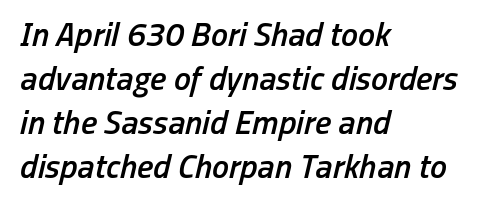
Looks like regular typesetting: each glyph gets only the width it needs. Nobody touched the tracking dial on this one. Weight check: semibold — heavier than regular, not quite bold. Clear beneath every line of the passage. A typesetter would mark this as italic.
